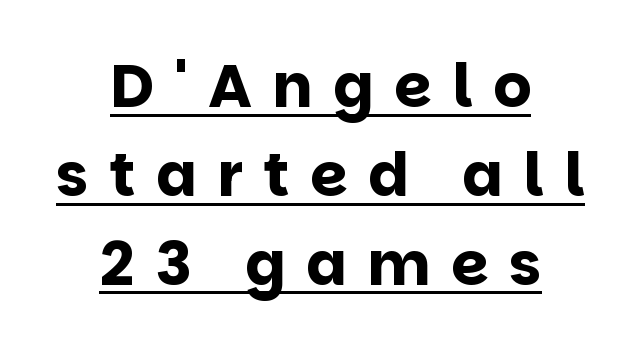
Q: Is the text bold? A: Yes.
Q: Is the text italic (slanted)? A: No, it is upright.
Q: Is the typeface a serif or a sans-serif typeface? A: Sans-serif.
Q: Is the text underlined? A: Yes.
Q: How is the paragraph aligned? A: Centered.
Q: Is the spacing between letters normal or unusually wide? A: Unusually wide.
Q: Is the spacing between lines tight, normal or loose? A: Normal.
Q: Width (condensed, normal, or wide)? A: Normal.
Q: Stroke contrast? A: Low.
Q: x-height? A: Large.
Q: Monospaced? A: No.
